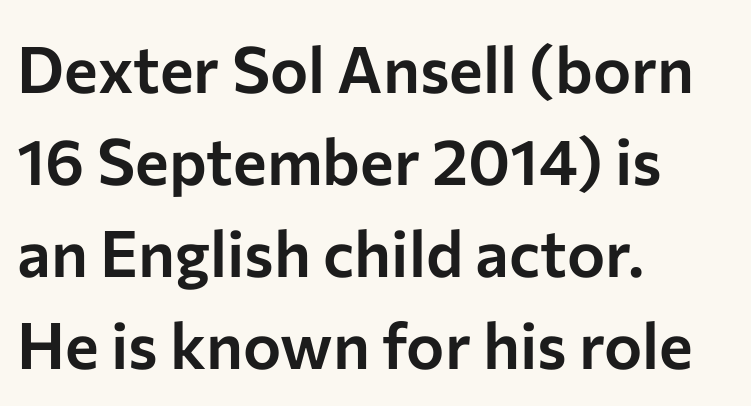
The image shows 64 px sans-serif type, upright; set left-aligned, normal line spacing (1.44x), normal letter spacing, not underlined; low stroke contrast and a medium x-height.
